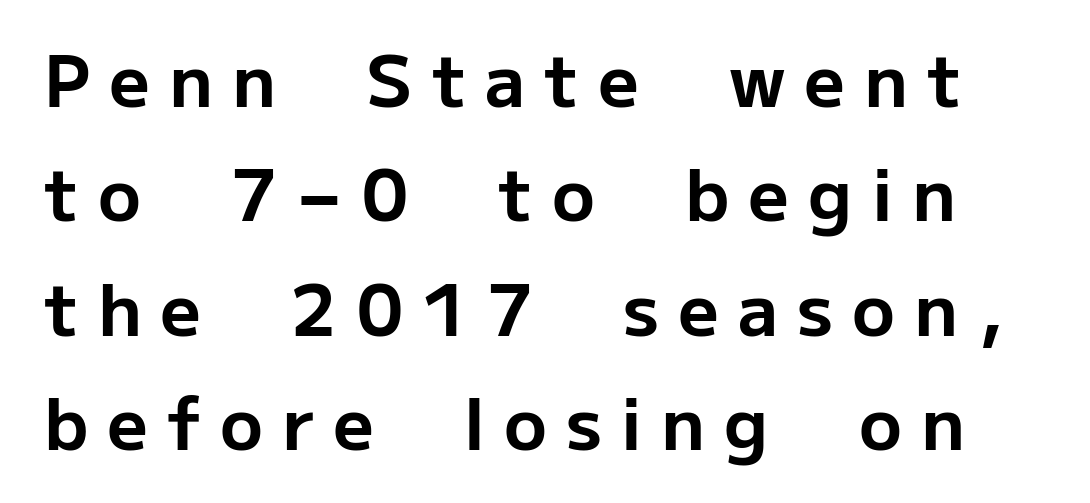
The image shows 71 px bold sans-serif type, upright; set normal line spacing (1.61x), unusually wide letter spacing (+0.27 em), not underlined; low stroke contrast and a medium x-height.
